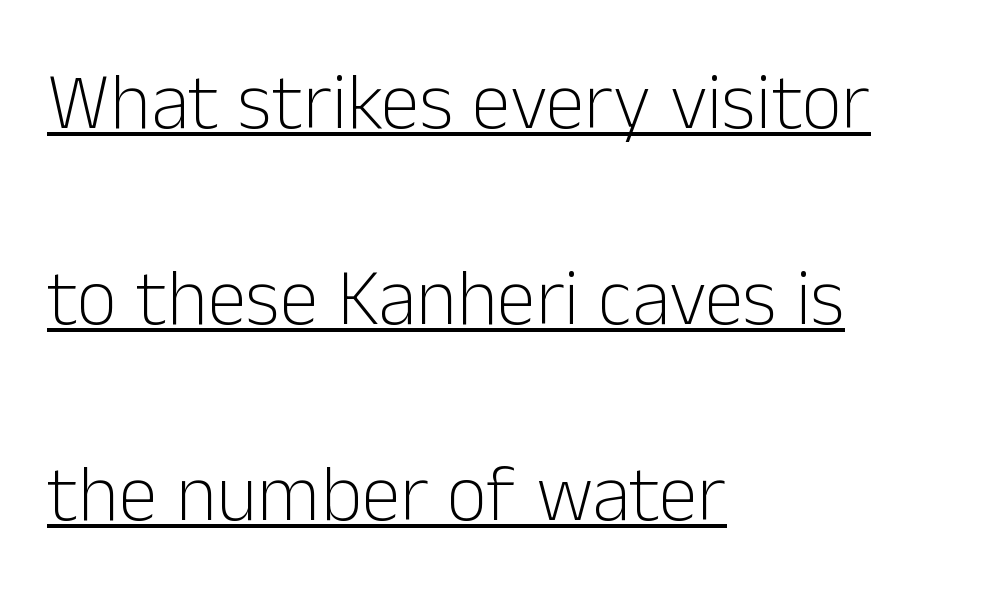
The image shows 79 px light sans-serif type, upright; set left-aligned, loose line spacing (2.48x), normal letter spacing, underlined; low stroke contrast and a medium x-height.
